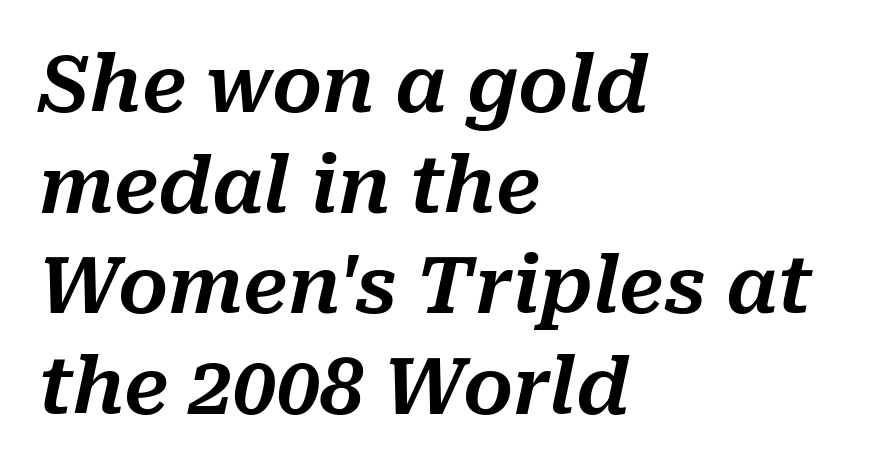
The image shows 78 px text type, italic (leaning right); set left-aligned, normal line spacing (1.29x), normal letter spacing, not underlined; medium stroke contrast and a medium x-height.
